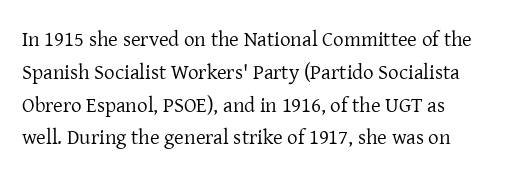
Upright lettering throughout. The rows are spaced the way most documents space them. These lines stack with their left ends in a neat column. The space beneath each line is pristine and unruled. This sample uses plain, unmodified letter spacing. Stem width sits at or under what a default text font uses.
